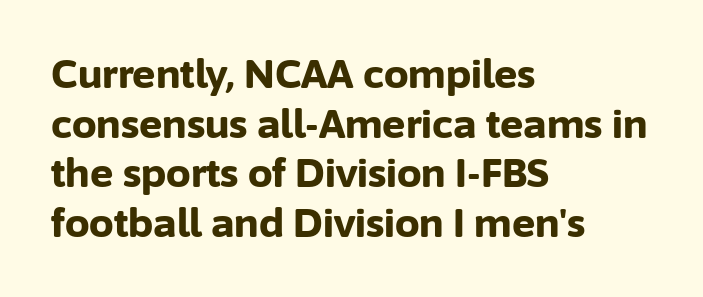
In terms of letterspacing, this is plain default setting. The glyphs are unaccompanied by any horizontal stroke below them. The font's upright variant was chosen for this text. The font family rendered here belongs to the sans-serif group. The setting favours the left margin, as ordinary paragraphs usually do.
